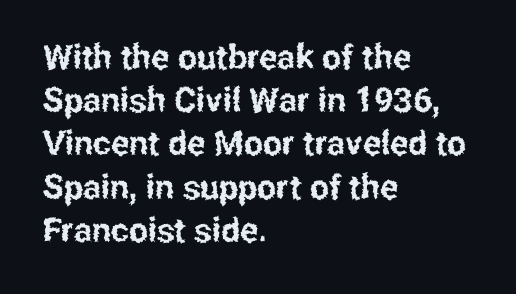
The image shows 34 px condensed sans-serif type, upright; set left-aligned, normal line spacing (1.27x), normal letter spacing, not underlined; low stroke contrast and a medium x-height.
